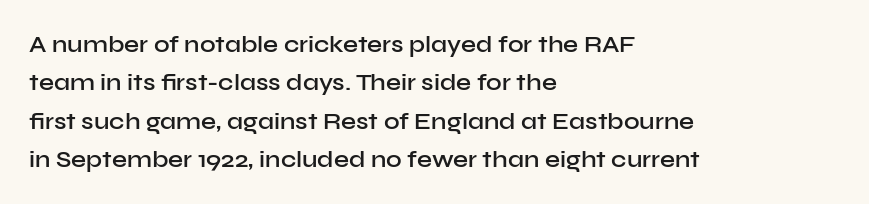
{"italic": "no", "bold": "semi", "underline": "no", "align": "left", "line_spacing": "normal", "line_spacing_ratio": 1.6, "letter_spacing": "normal", "letter_spacing_em": 0.0, "glyph_px": 24}
